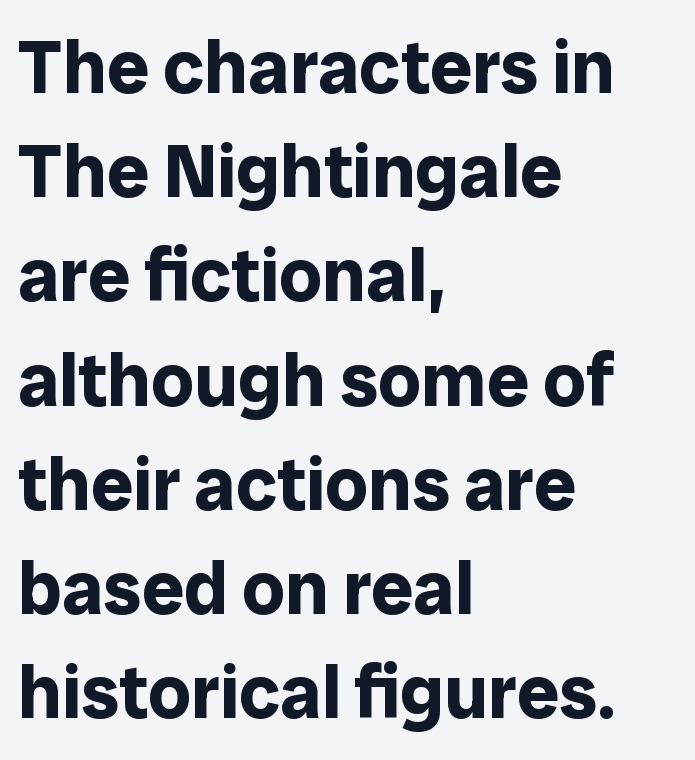
{"serif": "no", "italic": "no", "bold": "yes", "weight": "bold", "width": "normal", "stroke_contrast": "low", "x_height": "medium", "monospaced": "no", "underline": "no", "align": "left", "line_spacing": "normal", "line_spacing_ratio": 1.39, "letter_spacing": "normal", "letter_spacing_em": 0.0, "glyph_px": 75}
